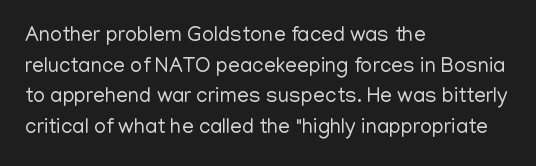
{"italic": "no", "bold": "no", "underline": "no", "align": "left", "line_spacing": "normal", "line_spacing_ratio": 1.46, "letter_spacing": "normal", "letter_spacing_em": 0.0, "glyph_px": 21}
